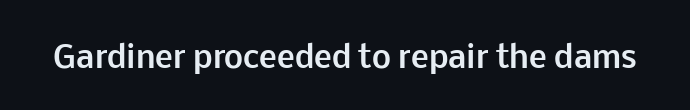
The specimen reads as upright at a glance. In terms of letterform style, serifs are entirely absent. What stands out about the letter spacing? Nothing — it is the standard amount. Chunky letters — that's bold for sure. Proportional: the letters do not fall into vertical columns. Check under the words: just untouched page.
